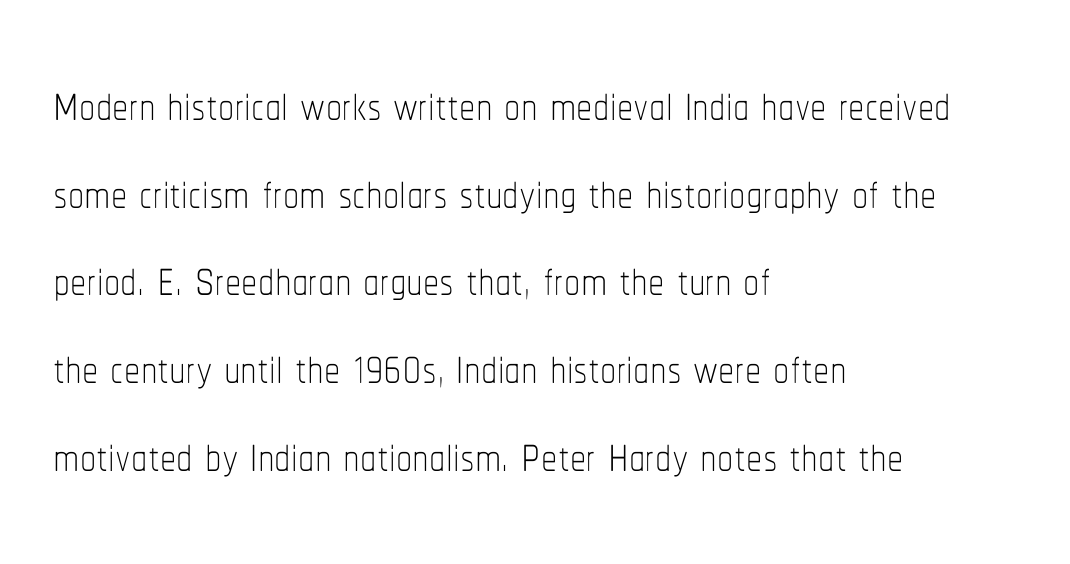
The glyphs are unaccompanied by any horizontal stroke below them. This rendering leaves character spacing at its baseline value. The leading is moderate, giving the passage an even texture. The weight would be labelled regular, book, light, or lighter still. These lines stack with their left ends in a neat column. Varying glyph widths throughout — classic text-font behaviour.
